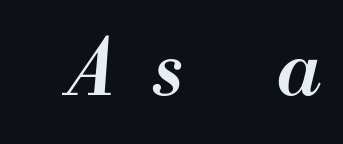
{"italic": "yes", "lean": "right", "slant_degrees": 13, "bold": "semi", "weight": "semibold", "width": "normal", "stroke_contrast": "medium", "x_height": "small", "monospaced": "no", "underline": "no", "letter_spacing": "wide", "letter_spacing_em": 0.5, "glyph_px": 77}
